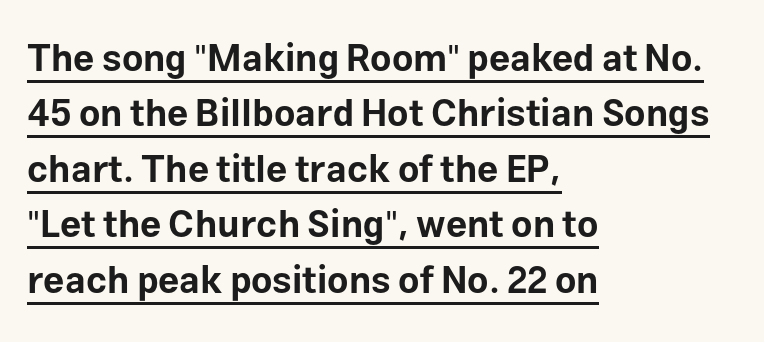
Does the copy run flush right? No — it runs flush left. The passage shown is underscored from start to finish. Rows of type keep a routine distance in the vertical direction. These lines are composed in type without serifs.
